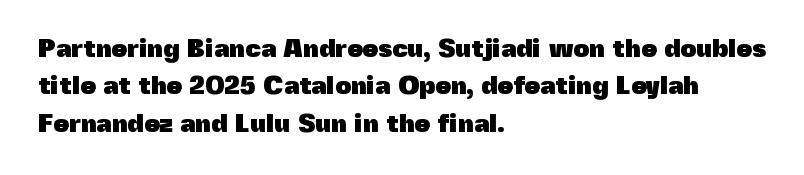
Q: Is the text bold? A: Yes.
Q: Is the text italic (slanted)? A: No, it is upright.
Q: Is the text underlined? A: No.
Q: How is the paragraph aligned? A: Left-aligned.
Q: Is the spacing between letters normal or unusually wide? A: Normal.
Q: Is the spacing between lines tight, normal or loose? A: Normal.
